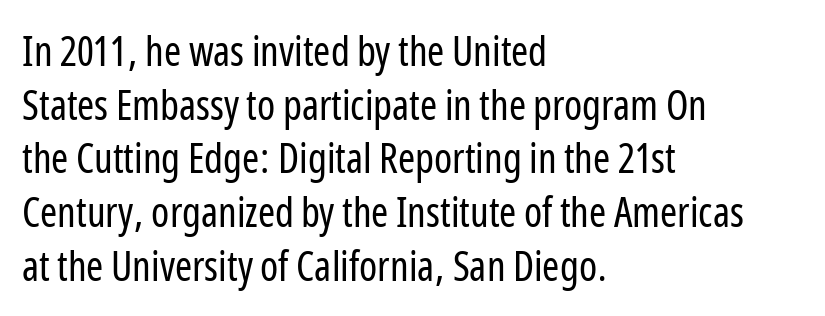
Q: Is the text bold? A: No.
Q: Is the text italic (slanted)? A: No, it is upright.
Q: Is the typeface a serif or a sans-serif typeface? A: Sans-serif.
Q: Is the text underlined? A: No.
Q: How is the paragraph aligned? A: Left-aligned.
Q: Is the spacing between letters normal or unusually wide? A: Normal.
Q: Is the spacing between lines tight, normal or loose? A: Normal.
Q: Width (condensed, normal, or wide)? A: Condensed.
Q: Stroke contrast? A: Low.
Q: x-height? A: Medium.
Q: Monospaced? A: No.
